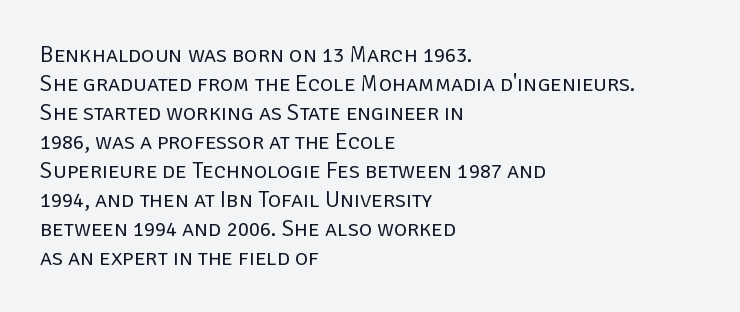
{"italic": "no", "bold": "no", "underline": "no", "align": "left", "line_spacing": "normal", "line_spacing_ratio": 1.26, "letter_spacing": "normal", "letter_spacing_em": 0.0, "glyph_px": 23}
